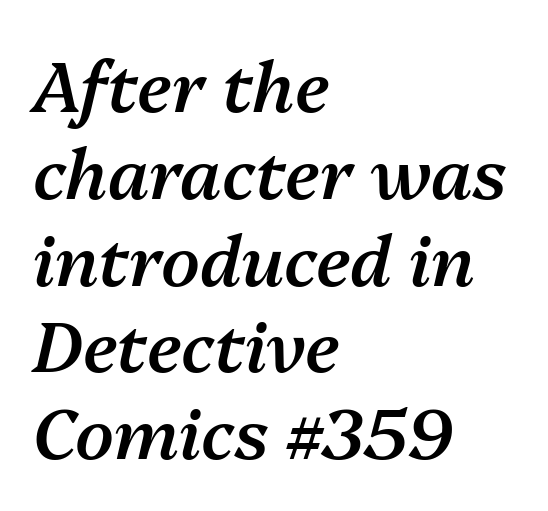
{"italic": "yes", "lean": "right", "slant_degrees": 13, "bold": "semi", "weight": "semibold", "width": "normal", "stroke_contrast": "medium", "x_height": "medium", "monospaced": "no", "underline": "no", "align": "left", "line_spacing_ratio": 1.24, "letter_spacing": "normal", "letter_spacing_em": 0.0, "glyph_px": 70}
